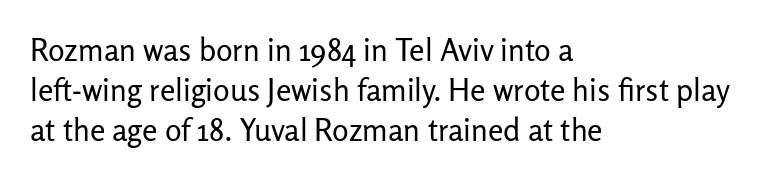
One-word summary of the alignment: left. Check the space under the baseline: it is left empty. This sample has the flowing, uneven cadence of proportional lettering. Weight: not bold — regular or lighter. Serifs: no, the terminals of the letterforms are clean. It's the straight-up-and-down kind of type.
